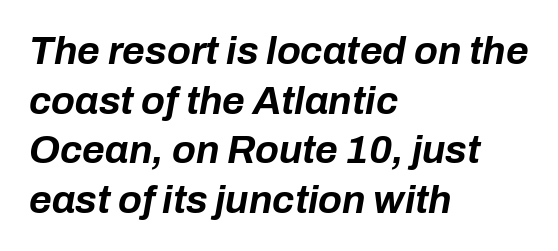
{"italic": "yes", "lean": "right", "slant_degrees": 10, "bold": "yes", "weight": "bold", "width": "normal", "stroke_contrast": "low", "x_height": "medium", "monospaced": "no", "underline": "no", "align": "left", "line_spacing": "normal", "line_spacing_ratio": 1.27, "letter_spacing": "normal", "letter_spacing_em": 0.0, "glyph_px": 39}
